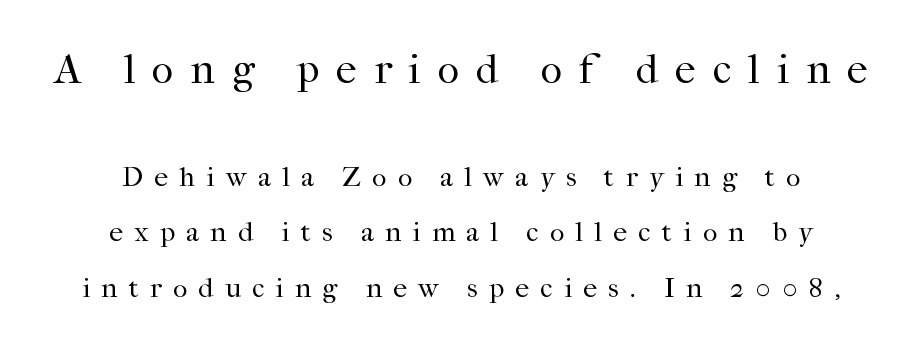
Serifs: yes, visible at the terminals of the letterforms. Heaviness? Minimal to ordinary, like unemphasized prose. Varying glyph widths throughout — classic text-font behaviour. The gaps between neighbouring characters are conspicuously large. Whoever set this chose breathing room over compactness in the vertical rhythm.
